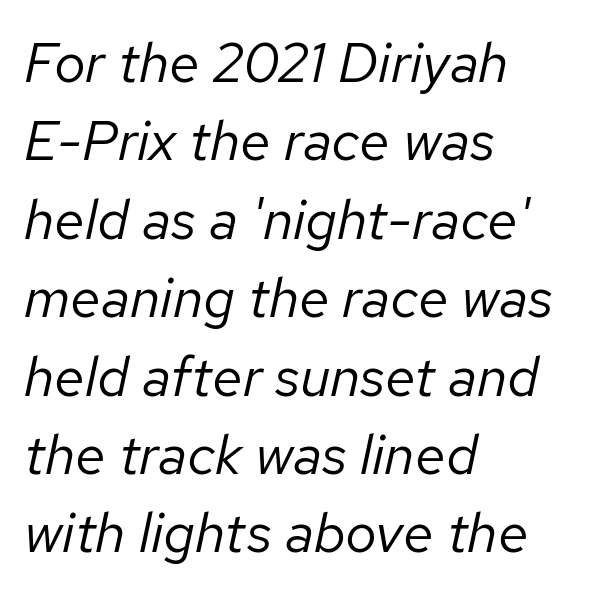
The image shows 56 px regular-weight type, italic (leaning right); set left-aligned, normal line spacing (1.4x), normal letter spacing, not underlined; low stroke contrast and a medium x-height.
